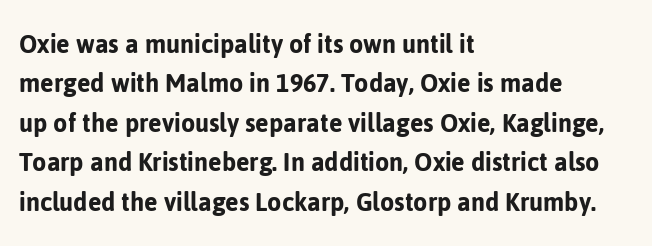
The image shows 29 px sans-serif type, upright; set left-aligned, normal line spacing (1.36x), normal letter spacing, not underlined; low stroke contrast and a medium x-height.
